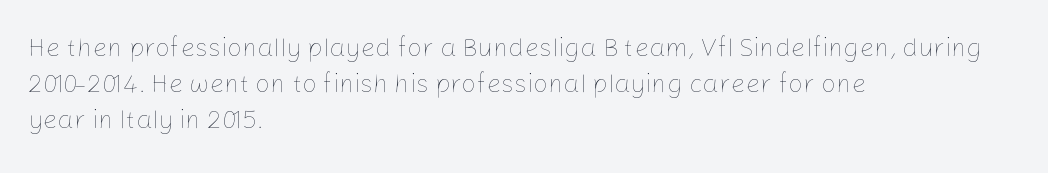
Teacher's note: observe the even left margin — that is flush-left alignment. Students, note that the glyphs here touch the page at normal intervals. Do the letters lean? They stand straight. Descenders hang freely into open space. Stem width sits at or under what a default text font uses.
